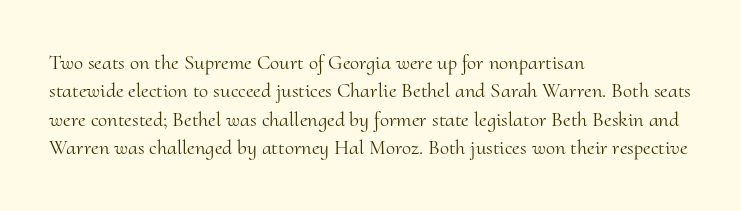
The image shows 21 px text type, upright; set left-aligned, normal line spacing (1.35x), normal letter spacing, not underlined.
